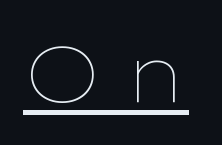
{"italic": "no", "bold": "no", "weight": "thin", "width": "wide", "stroke_contrast": "low", "x_height": "medium", "monospaced": "no", "underline": "yes", "letter_spacing": "wide", "letter_spacing_em": 0.28, "glyph_px": 79}
